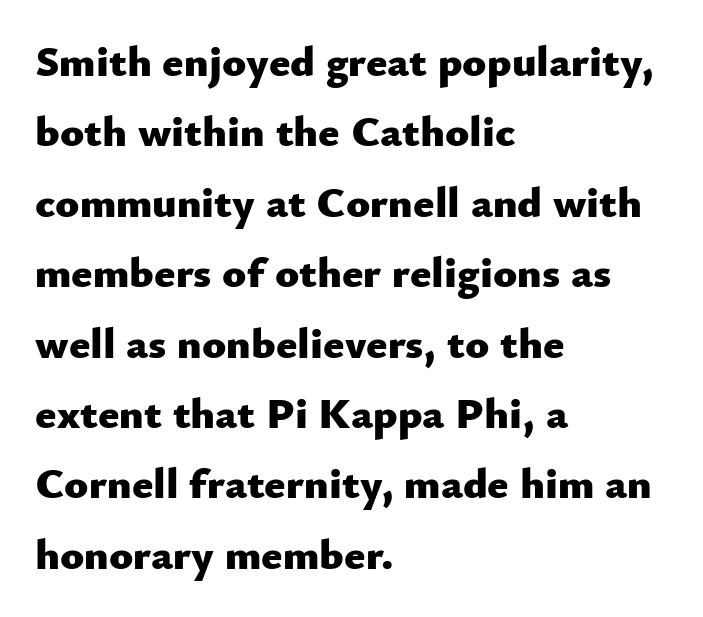
In terms of letterspacing, this is plain default setting. Horizontal alignment here is leftward, the default for most running prose. Vertical strokes here are truly vertical. The typeface chosen for these lines omits serifs. These lines are rendered in a variable-pitch font.
